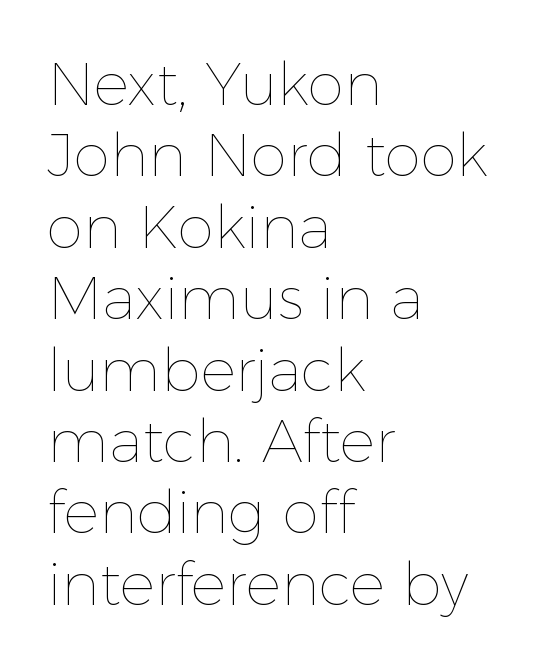
{"italic": "no", "bold": "no", "weight": "thin", "width": "normal", "x_height": "medium", "monospaced": "no", "underline": "no", "align": "left", "line_spacing_ratio": 1.21, "letter_spacing": "normal", "letter_spacing_em": 0.0, "glyph_px": 59}
